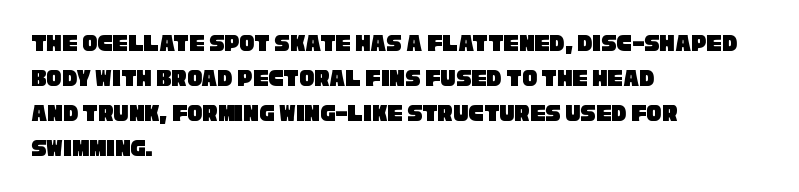
The space beneath each line is pristine and unruled. Short and long lines alike share a common starting point at left. Interline gaps are of average width in this sample. The type is set solid horizontally, with unmodified tracking.
